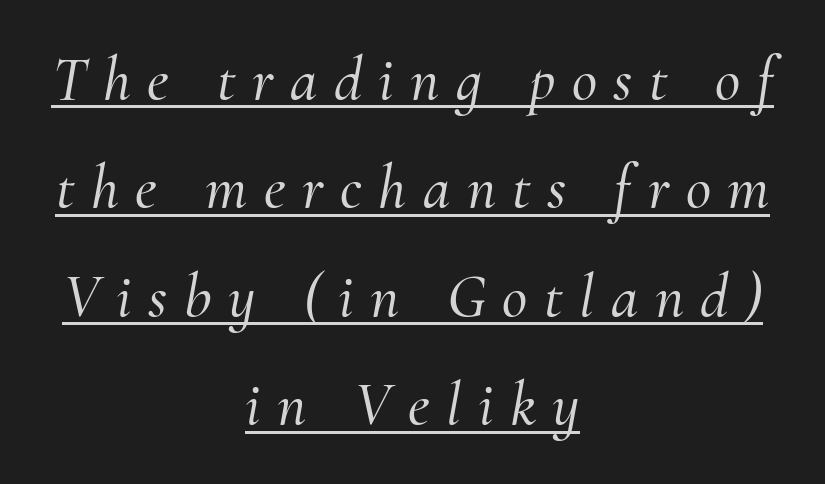
{"serif": "yes", "italic": "yes", "lean": "right", "slant_degrees": 10, "width": "normal", "stroke_contrast": "medium", "x_height": "small", "monospaced": "no", "underline": "yes", "align": "center", "line_spacing_ratio": 1.75, "letter_spacing": "wide", "letter_spacing_em": 0.27, "glyph_px": 62}
